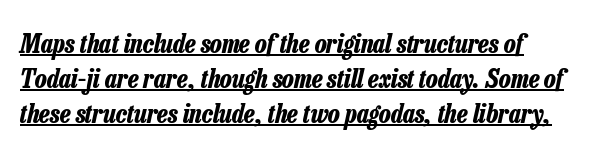
{"italic": "yes", "lean": "right", "slant_degrees": 13, "bold": "yes", "underline": "yes", "line_spacing": "normal", "line_spacing_ratio": 1.34, "letter_spacing": "normal", "letter_spacing_em": 0.0, "glyph_px": 26}
